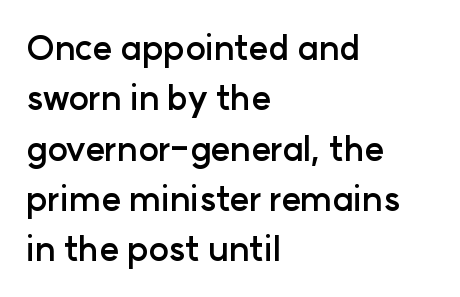
{"serif": "no", "italic": "no", "bold": "yes", "weight": "semibold", "width": "normal", "stroke_contrast": "low", "x_height": "medium", "monospaced": "no", "underline": "no", "align": "left", "line_spacing": "normal", "line_spacing_ratio": 1.48, "letter_spacing": "normal", "letter_spacing_em": 0.0, "glyph_px": 34}
